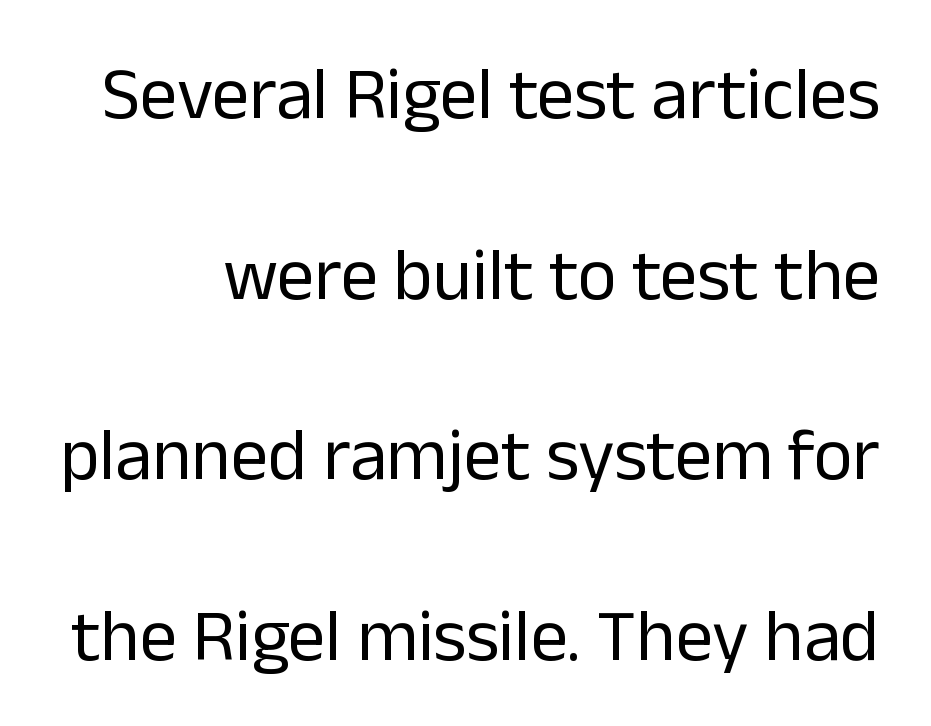
The image shows 74 px regular-weight sans-serif type, upright; set loose line spacing (2.44x), normal letter spacing, not underlined; low stroke contrast and a medium x-height.
